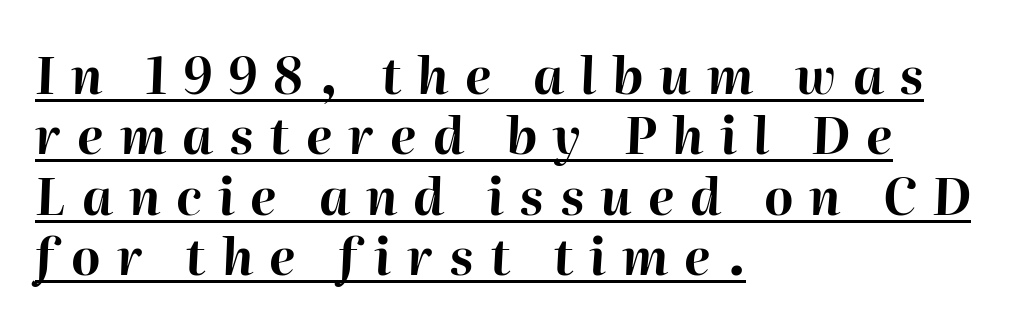
The image shows 50 px bold type, italic (leaning right); set left-aligned, line spacing 1.21x, unusually wide letter spacing (+0.32 em), underlined; high stroke contrast and a medium x-height.
